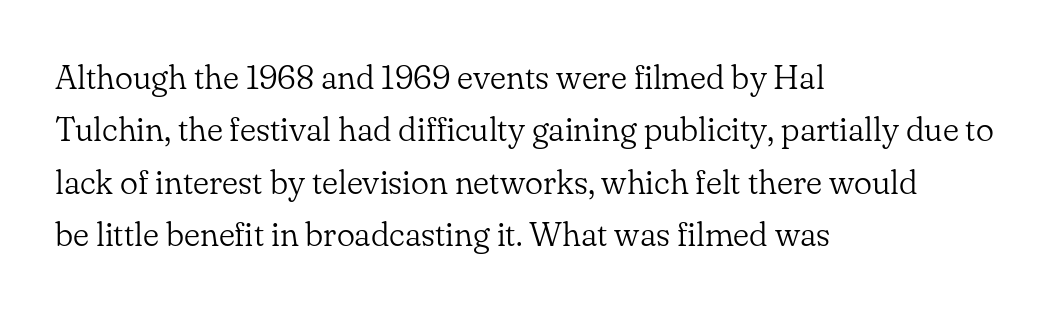
{"serif": "yes", "italic": "no", "bold": "no", "weight": "light", "width": "normal", "stroke_contrast": "low", "x_height": "small", "monospaced": "no", "underline": "no", "align": "left", "line_spacing": "normal", "line_spacing_ratio": 1.54, "letter_spacing": "normal", "letter_spacing_em": 0.0, "glyph_px": 34}
